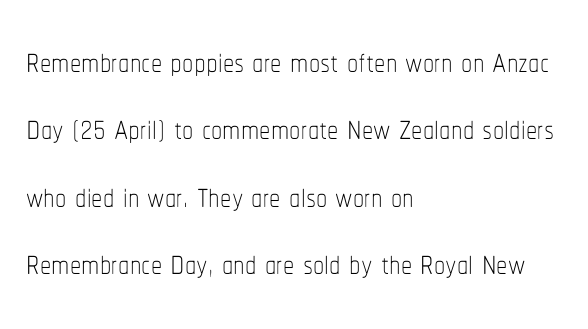
Tall strokes in this sample are plumb rather than angled. This sample has the flowing, uneven cadence of proportional lettering. Regular leading. Decoration check: the copy has no underline. Where is the straight margin? On the left.
